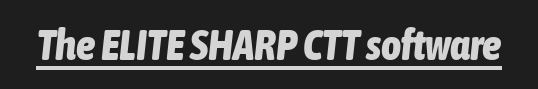
{"italic": "yes", "lean": "right", "slant_degrees": 6, "bold": "yes", "weight": "bold", "width": "condensed", "stroke_contrast": "low", "x_height": "medium", "monospaced": "no", "underline": "yes", "letter_spacing": "normal", "letter_spacing_em": 0.0, "glyph_px": 43}
